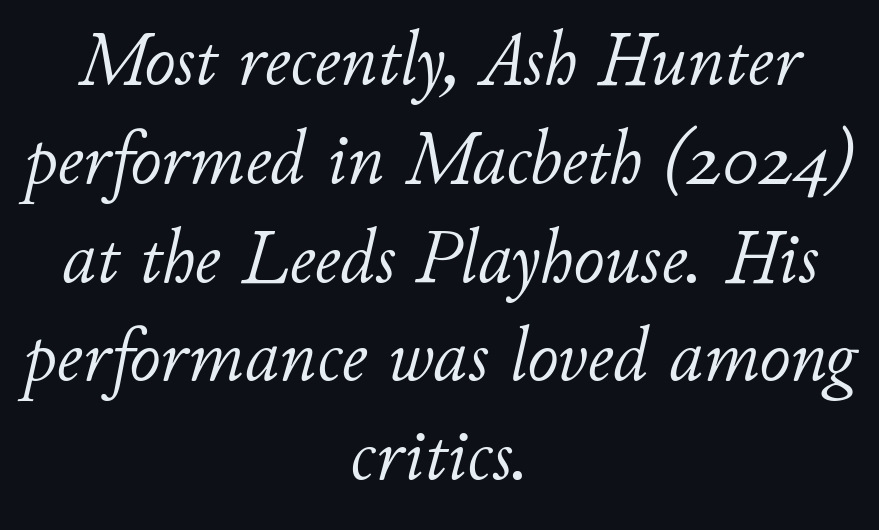
The gap between lines stays unmarked. Bold? No — there's no thickening of the strokes. Note the varied advance widths — an 'i' is clearly narrower than an 'm'. A typesetter would mark this as italic. Observe the ordinary spacing: letters are neighbours, not strangers.
